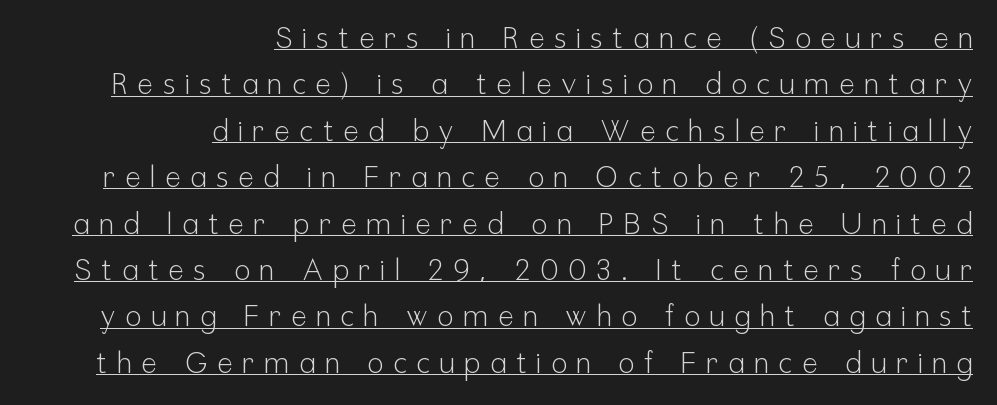
The rendering anchors every line to the right-hand side. Nope, no serifs anywhere on these letters. Underlined type. Think of a printed novel: that variable character pitch is what you see here. A light-to-regular cut is what we see here. Substantial extra tracking has been applied to these lines.
